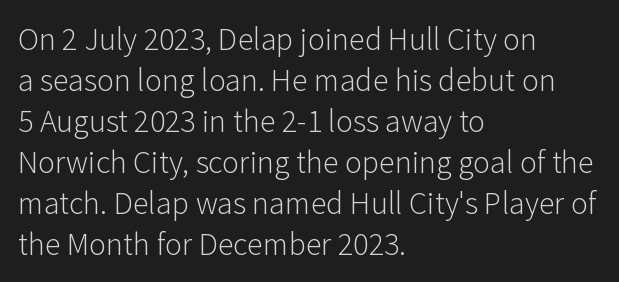
{"serif": "no", "italic": "no", "bold": "no", "weight": "light", "width": "normal", "stroke_contrast": "low", "x_height": "medium", "monospaced": "no", "underline": "no", "align": "left", "line_spacing": "normal", "line_spacing_ratio": 1.28, "letter_spacing": "normal", "letter_spacing_em": 0.0, "glyph_px": 32}
